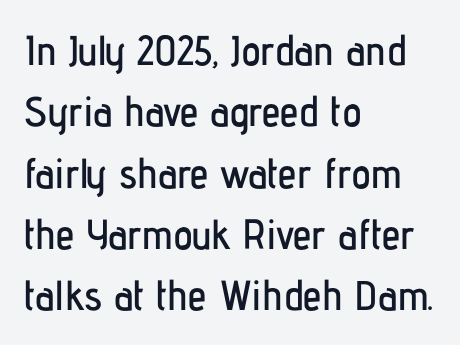
Each row of text sits above clean, open space. Each letter keeps its own natural width here, so spacing adapts to shape. Every character sits straight up, as roman type does. Each word holds together tightly as a unit, with standard inter-letter gaps. Left-aligned paragraph, ragged on the right. This sample uses a sans-serif face.
